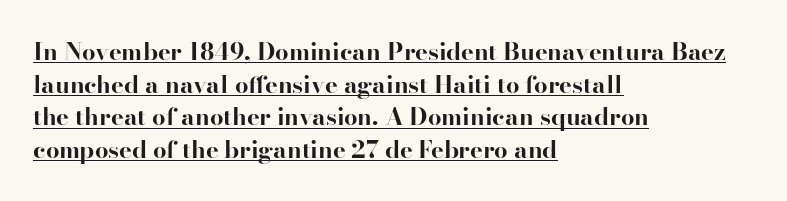
{"italic": "no", "bold": "yes", "underline": "yes", "align": "left", "line_spacing": "normal", "line_spacing_ratio": 1.36, "letter_spacing": "normal", "letter_spacing_em": 0.0, "glyph_px": 24}
